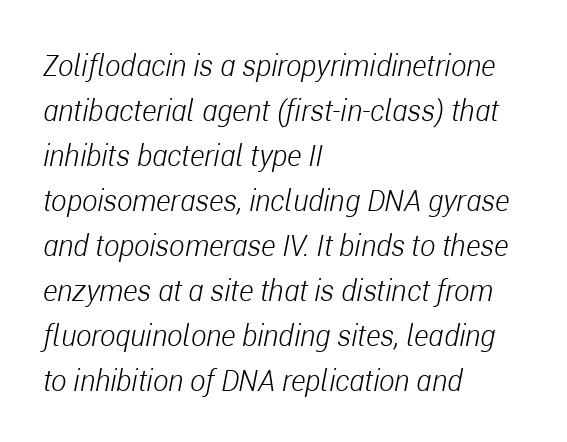
Designer's note — italics engaged. Short note: letters normally spaced. What's the leading like? Ordinary, nothing unusual. The passage shown is typed in a proportional face where columns would drift. The lines in this sample share a left origin and differ only in where they stop.
